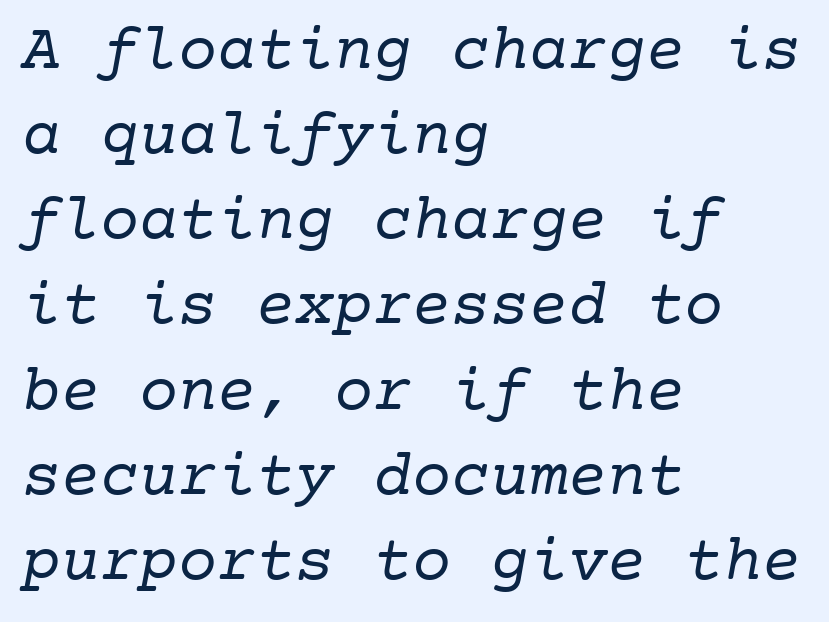
The image shows 65 px regular-weight serif type, monospaced; set left-aligned, normal line spacing (1.31x), normal letter spacing, not underlined; low stroke contrast and a medium x-height.
